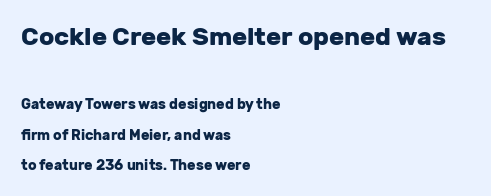
Q: Is the text bold? A: Yes.
Q: Is the text italic (slanted)? A: No, it is upright.
Q: Is the text underlined? A: No.
Q: How is the paragraph aligned? A: Left-aligned.
Q: Is the spacing between letters normal or unusually wide? A: Normal.
Q: Is the spacing between lines tight, normal or loose? A: Loose.
Q: Which block of text is set in a larger size, the first (top) or the second (bottom)? A: The first (top) one.
